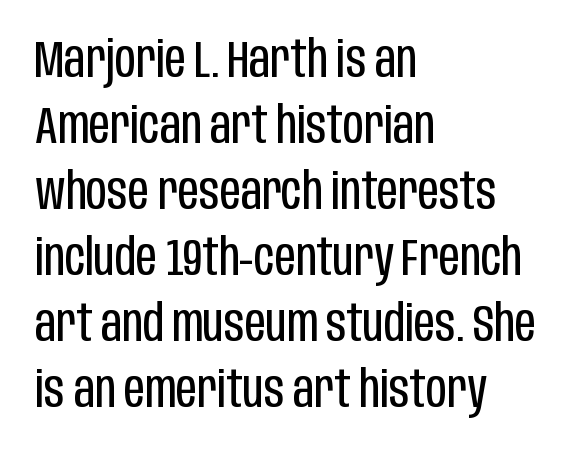
{"serif": "no", "italic": "no", "bold": "no", "weight": "regular", "width": "condensed", "stroke_contrast": "low", "x_height": "large", "monospaced": "no", "underline": "no", "align": "left", "line_spacing": "normal", "line_spacing_ratio": 1.27, "letter_spacing": "normal", "letter_spacing_em": 0.0, "glyph_px": 52}
